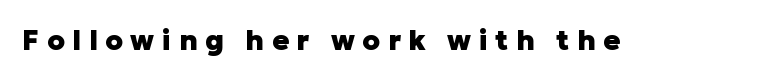
Q: Is the text bold? A: Yes.
Q: Is the text italic (slanted)? A: No, it is upright.
Q: Is the typeface a serif or a sans-serif typeface? A: Sans-serif.
Q: Is the text underlined? A: No.
Q: Is the spacing between letters normal or unusually wide? A: Unusually wide.
Q: Width (condensed, normal, or wide)? A: Normal.
Q: Stroke contrast? A: Low.
Q: x-height? A: Medium.
Q: Monospaced? A: No.
